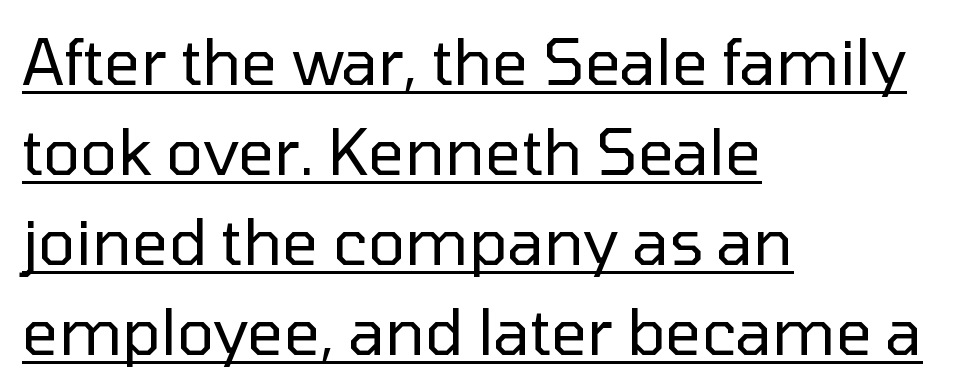
Line starts are locked; line ends wander. Upright lettering throughout. Nope, no serifs anywhere on these letters. Regarding leading, the lines here are spaced in the standard way.
